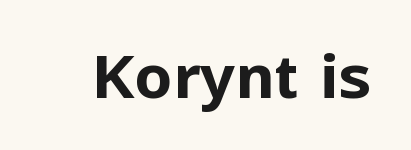
Does extra space separate the letters? No, they use regular spacing. Are there feet on the stems? There aren't — it's a sans. Here the designer chose a conventional face with non-uniform glyph widths. Letters rest on an invisible, unmarked baseline. The letters stand upright; this is a roman face.
